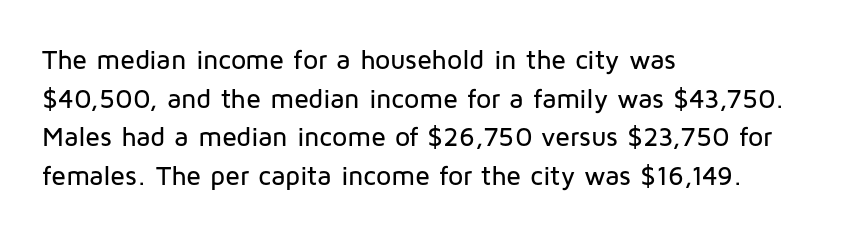
The image shows 27 px text type, upright; set left-aligned, normal line spacing (1.43x), normal letter spacing, not underlined.
